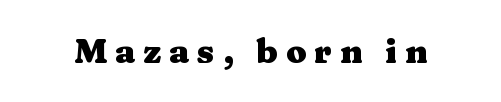
I'd call this a serif setting — the letters wear small feet. The letters advance in unequal steps, a hallmark of proportional type. Emphasis by weight is at full strength: bold. Nobody drew a line under any word here. Posture: vertical. Look at the tracking — it's clearly loosened, letters drifting apart.
